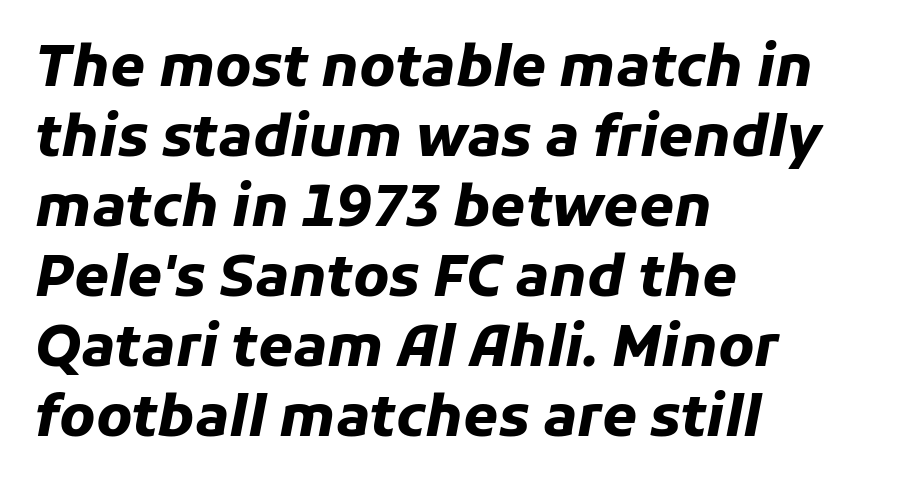
Q: Is the text bold? A: Yes.
Q: Is the text italic (slanted)? A: Yes, it leans right by about 11 degrees.
Q: Is the text underlined? A: No.
Q: How is the paragraph aligned? A: Left-aligned.
Q: Is the spacing between letters normal or unusually wide? A: Normal.
Q: Is the spacing between lines tight, normal or loose? A: Normal.
Q: Width (condensed, normal, or wide)? A: Normal.
Q: Stroke contrast? A: Low.
Q: x-height? A: Medium.
Q: Monospaced? A: No.
